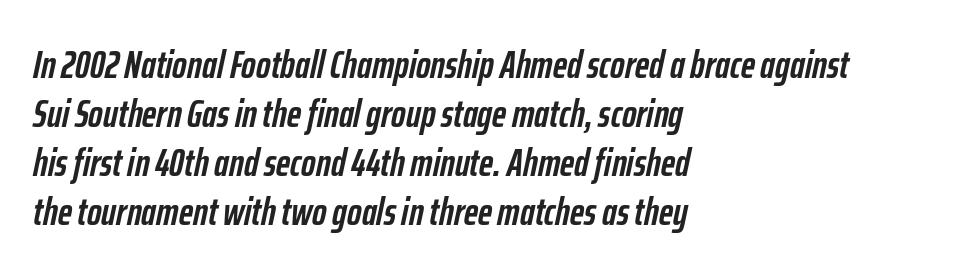
The image shows 39 px semibold, condensed type, italic (leaning right); set left-aligned, normal line spacing (1.26x), normal letter spacing, not underlined; low stroke contrast and a medium x-height.
